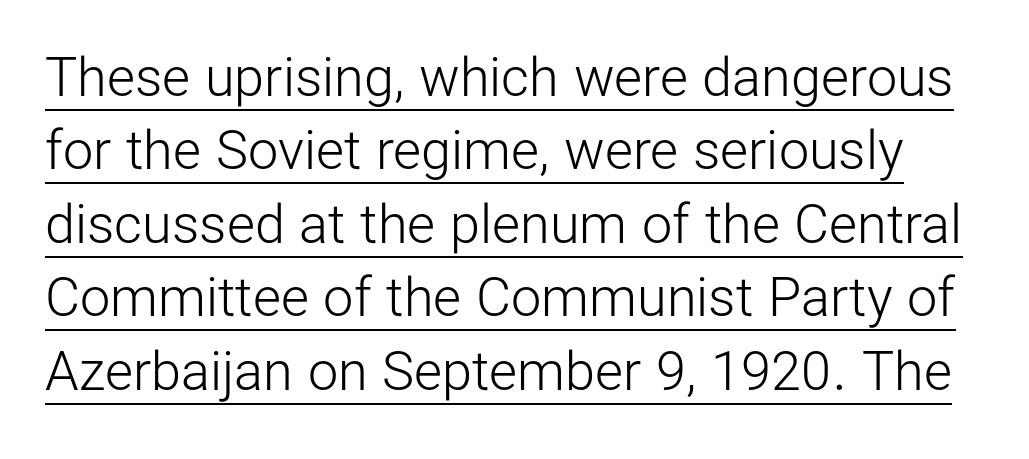
Q: Is the text bold? A: No.
Q: Is the text italic (slanted)? A: No, it is upright.
Q: Is the typeface a serif or a sans-serif typeface? A: Sans-serif.
Q: Is the text underlined? A: Yes.
Q: Is the spacing between letters normal or unusually wide? A: Normal.
Q: Is the spacing between lines tight, normal or loose? A: Normal.
Q: Width (condensed, normal, or wide)? A: Normal.
Q: Stroke contrast? A: Low.
Q: x-height? A: Medium.
Q: Monospaced? A: No.
